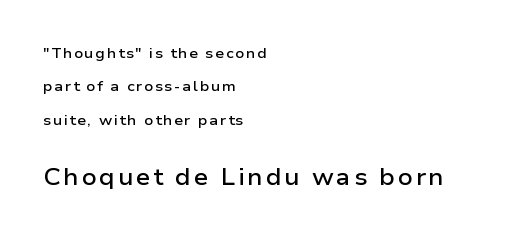
The image shows 23 px text type, upright; set left-aligned, loose line spacing (2.38x), not underlined; the second (bottom) block is 1.64x larger.
